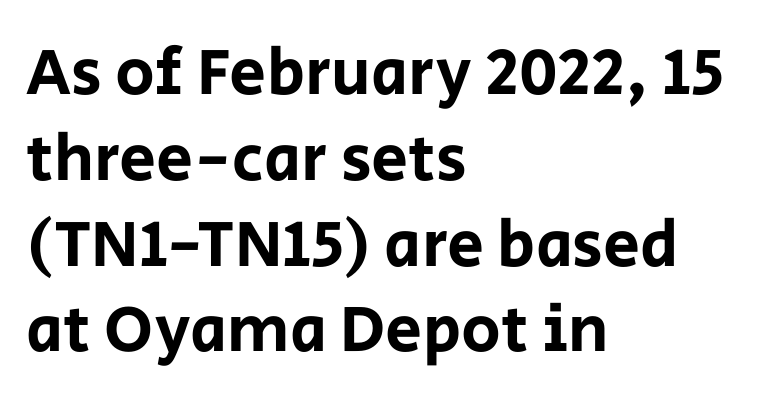
{"serif": "no", "italic": "no", "width": "normal", "stroke_contrast": "low", "x_height": "large", "monospaced": "no", "underline": "no", "align": "left", "line_spacing": "normal", "line_spacing_ratio": 1.3, "letter_spacing": "normal", "letter_spacing_em": 0.0, "glyph_px": 66}
